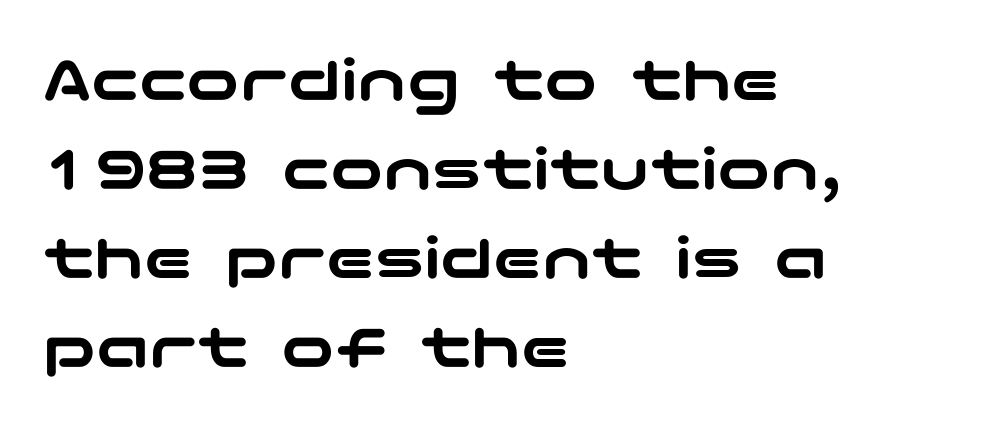
Between one letter and the next there's only the usual sliver of space. The letters carry no serifs — their stems end cleanly without finishing strokes. The area under the type is left untouched. Vertical spacing — default. These lines were composed using upright roman letters.
